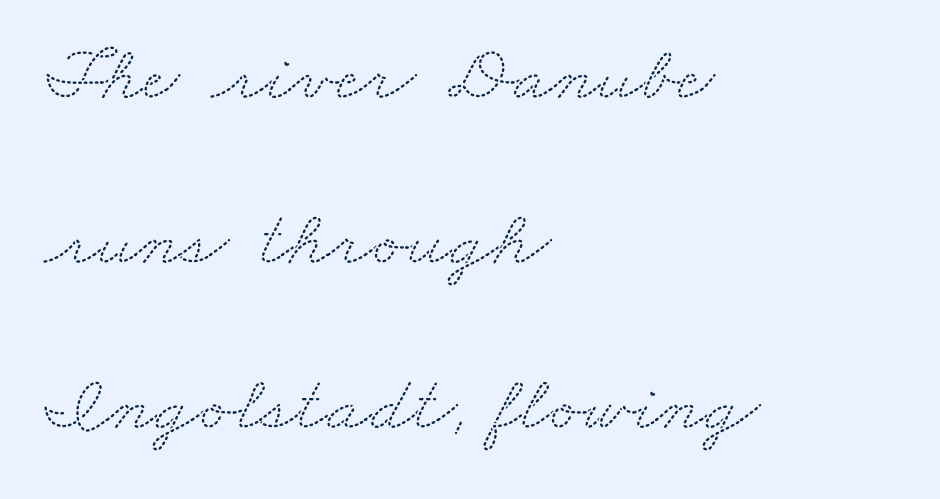
{"serif": "yes", "width": "wide", "stroke_contrast": "medium", "x_height": "small", "monospaced": "no", "underline": "no", "align": "left", "line_spacing": "loose", "line_spacing_ratio": 2.09, "letter_spacing": "normal", "letter_spacing_em": 0.0, "glyph_px": 79}
